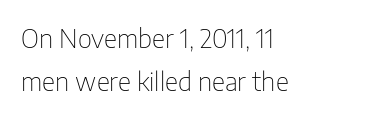
Q: Is the text bold? A: No.
Q: Is the text italic (slanted)? A: No, it is upright.
Q: Is the text underlined? A: No.
Q: How is the paragraph aligned? A: Left-aligned.
Q: Is the spacing between letters normal or unusually wide? A: Normal.
Q: Is the spacing between lines tight, normal or loose? A: Normal.
